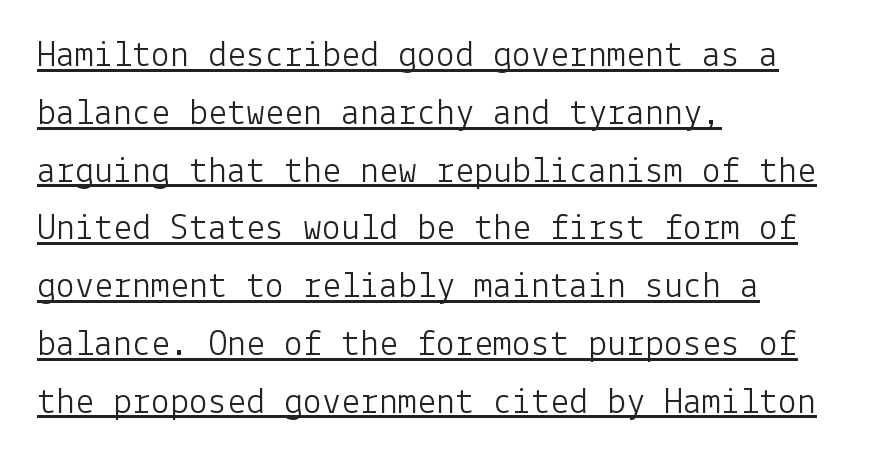
The image shows 38 px light sans-serif type, upright; set left-aligned, normal line spacing (1.52x), normal letter spacing, underlined; low stroke contrast and a medium x-height.
